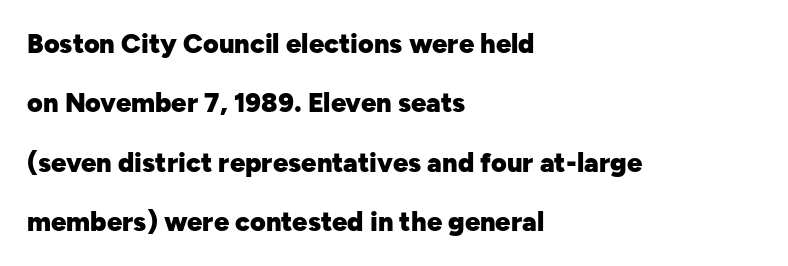
{"italic": "no", "bold": "yes", "underline": "no", "align": "left", "line_spacing": "loose", "line_spacing_ratio": 2.2, "letter_spacing": "normal", "letter_spacing_em": 0.0, "glyph_px": 27}
